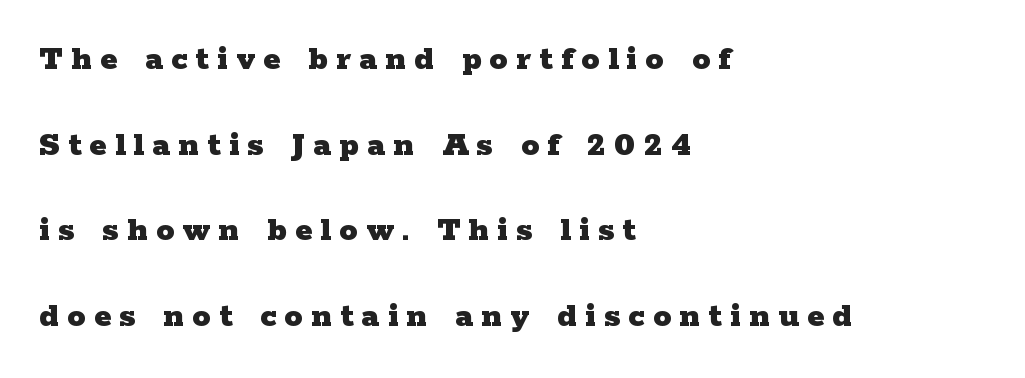
Q: Is the text bold? A: Yes.
Q: Is the text italic (slanted)? A: No, it is upright.
Q: Is the typeface a serif or a sans-serif typeface? A: Serif.
Q: Is the text underlined? A: No.
Q: How is the paragraph aligned? A: Left-aligned.
Q: Is the spacing between letters normal or unusually wide? A: Unusually wide.
Q: Is the spacing between lines tight, normal or loose? A: Loose.
Q: Width (condensed, normal, or wide)? A: Wide.
Q: Stroke contrast? A: Low.
Q: x-height? A: Medium.
Q: Monospaced? A: No.
